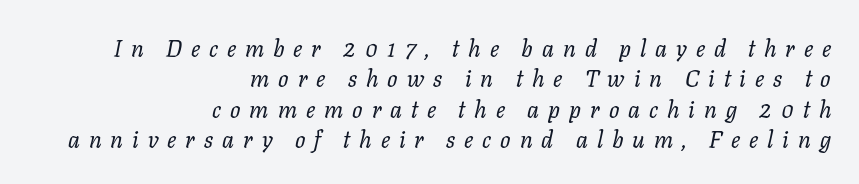
The image shows 23 px text type, italic (leaning right); set right-aligned, normal line spacing (1.32x), unusually wide letter spacing (+0.39 em), not underlined.
